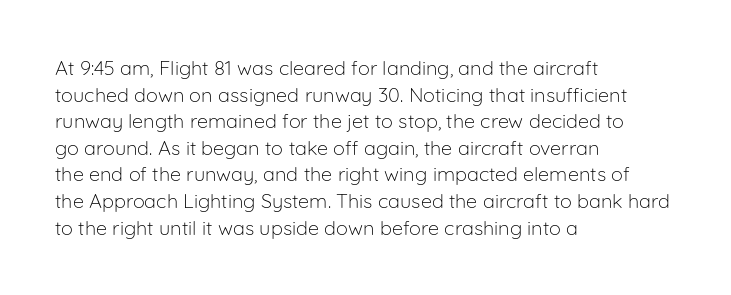
Q: Is the text bold? A: No.
Q: Is the text italic (slanted)? A: No, it is upright.
Q: Is the text underlined? A: No.
Q: How is the paragraph aligned? A: Left-aligned.
Q: Is the spacing between letters normal or unusually wide? A: Normal.
Q: Is the spacing between lines tight, normal or loose? A: Normal.
